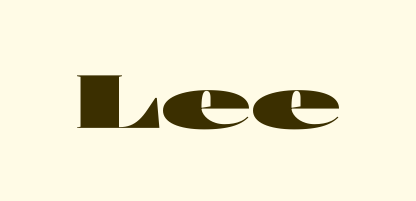
The image shows 73 px heavy, wide sans-serif type, upright; set normal letter spacing, not underlined; high stroke contrast and a medium x-height.
